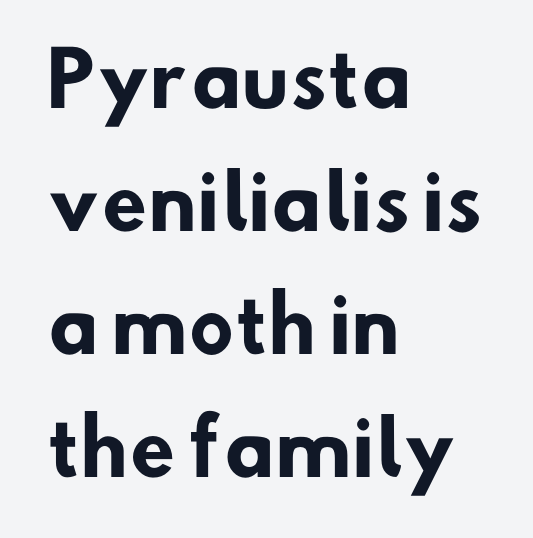
Q: Is the text bold? A: Yes.
Q: Is the typeface a serif or a sans-serif typeface? A: Sans-serif.
Q: Is the text underlined? A: No.
Q: How is the paragraph aligned? A: Left-aligned.
Q: Is the spacing between letters normal or unusually wide? A: Normal.
Q: Is the spacing between lines tight, normal or loose? A: Normal.
Q: Width (condensed, normal, or wide)? A: Normal.
Q: Stroke contrast? A: Low.
Q: x-height? A: Small.
Q: Monospaced? A: No.
